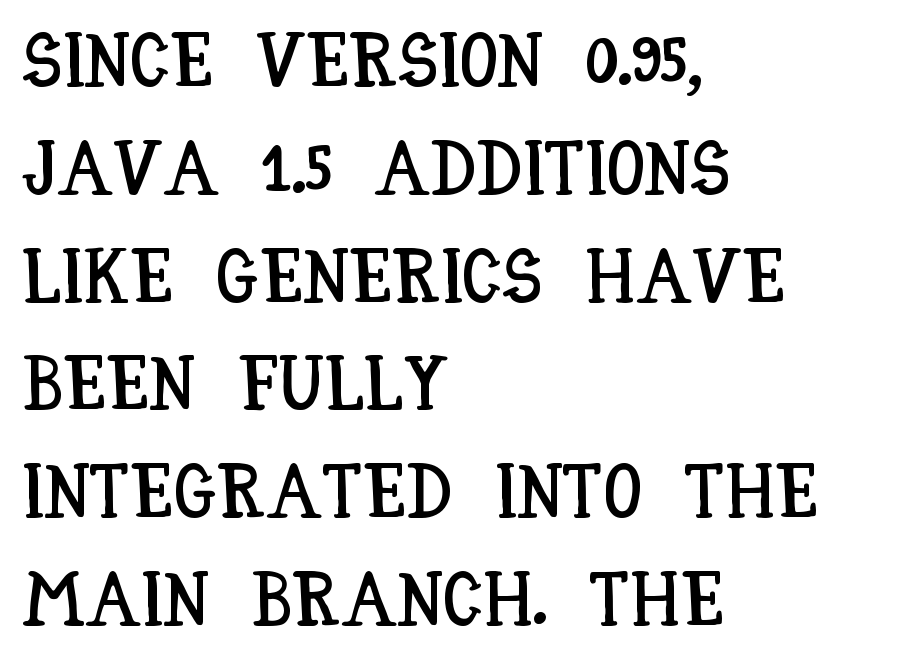
You could not count columns in this text — the font is proportionally spaced. The lettering stays uniformly vertical, giving the passage a roman look. Here the glyphs are tracked normally, forming tight word shapes. The passage shown stacks its lines at a standard gap.
